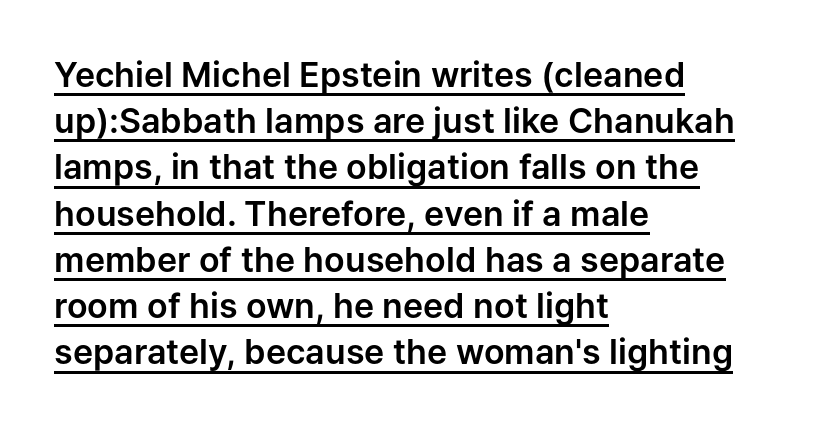
The image shows 34 px sans-serif type, upright; set left-aligned, normal line spacing (1.36x), normal letter spacing, underlined; low stroke contrast and a medium x-height.
